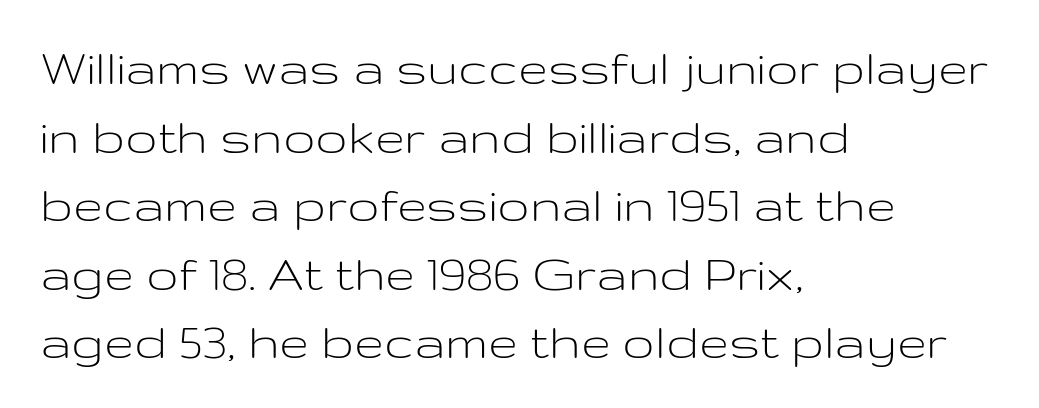
{"serif": "no", "italic": "no", "bold": "no", "weight": "light", "width": "wide", "stroke_contrast": "low", "x_height": "medium", "monospaced": "no", "underline": "no", "align": "left", "line_spacing": "normal", "line_spacing_ratio": 1.27, "letter_spacing": "normal", "letter_spacing_em": 0.0, "glyph_px": 54}
